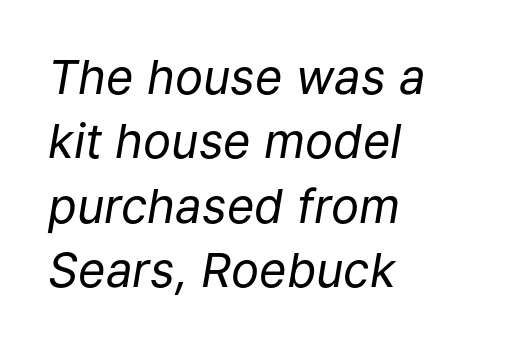
{"italic": "yes", "lean": "right", "slant_degrees": 9, "bold": "no", "weight": "regular", "width": "normal", "stroke_contrast": "low", "x_height": "medium", "monospaced": "no", "underline": "no", "align": "left", "line_spacing": "normal", "line_spacing_ratio": 1.37, "letter_spacing": "normal", "letter_spacing_em": 0.0, "glyph_px": 47}
